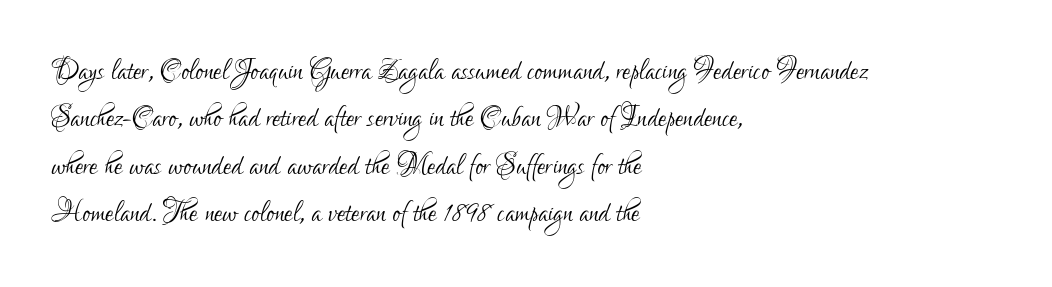
Q: Is the text bold? A: No.
Q: Is the text italic (slanted)? A: Yes.
Q: Is the typeface a serif or a sans-serif typeface? A: Sans-serif.
Q: Is the text underlined? A: No.
Q: How is the paragraph aligned? A: Left-aligned.
Q: Is the spacing between letters normal or unusually wide? A: Normal.
Q: Is the spacing between lines tight, normal or loose? A: Normal.
Q: Width (condensed, normal, or wide)? A: Condensed.
Q: Stroke contrast? A: Low.
Q: x-height? A: Small.
Q: Monospaced? A: No.
